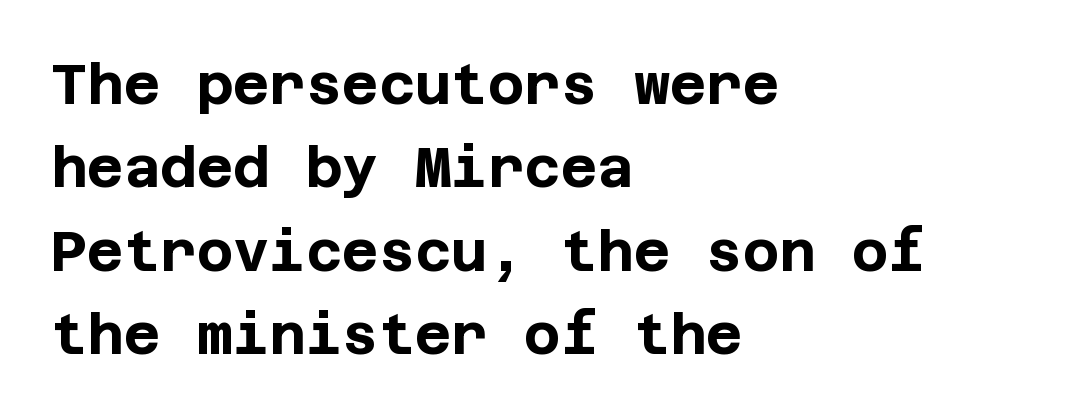
{"serif": "no", "italic": "no", "bold": "yes", "weight": "bold", "width": "normal", "stroke_contrast": "low", "x_height": "large", "underline": "no", "align": "left", "line_spacing": "normal", "line_spacing_ratio": 1.49, "letter_spacing": "normal", "letter_spacing_em": 0.0, "glyph_px": 56}
